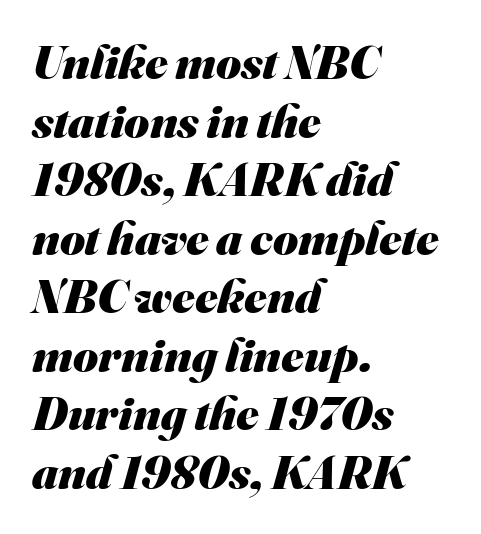
Thick stems and heavy bowls — unmistakably bold. Unlike a traditional serif, this face leaves its strokes unadorned. The type is set solid horizontally, with unmodified tracking. Words float on clear page, feet unadorned. Character widths vary here, with narrow letters taking less room than wide ones. The paragraph shown leans on its left margin.
